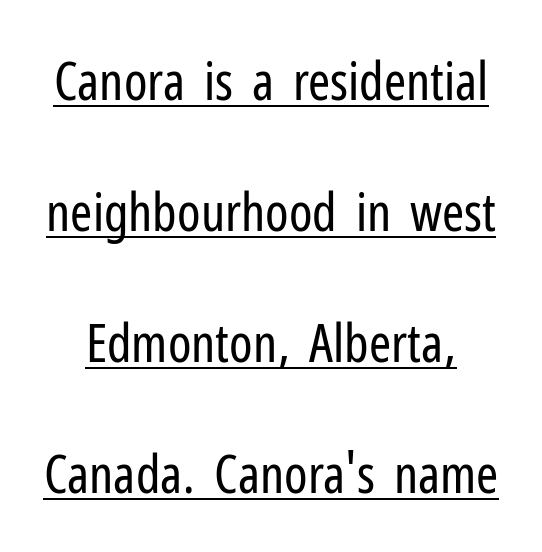
The specimen reads as upright at a glance. Notice the wide empty band between every row — that's loose leading. A continuous stroke trails under the words, as in a hyperlink. Unbolded letterforms with no extra heft.
